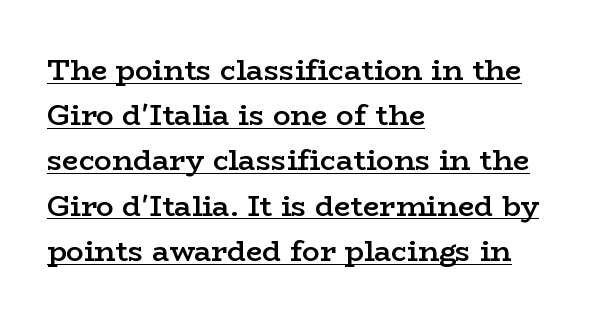
Q: Is the text bold? A: Semi-bold.
Q: Is the text italic (slanted)? A: No, it is upright.
Q: Is the typeface a serif or a sans-serif typeface? A: Serif.
Q: Is the text underlined? A: Yes.
Q: How is the paragraph aligned? A: Left-aligned.
Q: Is the spacing between letters normal or unusually wide? A: Normal.
Q: Is the spacing between lines tight, normal or loose? A: Normal.
Q: Width (condensed, normal, or wide)? A: Wide.
Q: Stroke contrast? A: Low.
Q: x-height? A: Medium.
Q: Monospaced? A: No.
